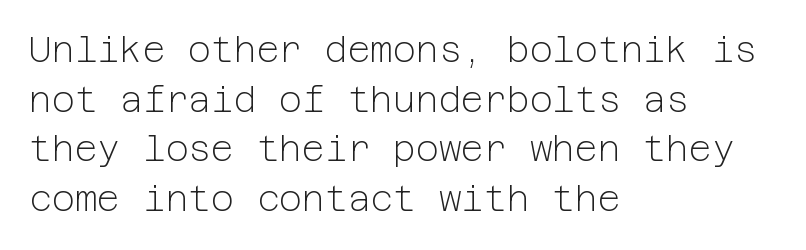
The image shows 35 px light sans-serif type, upright; set left-aligned, normal line spacing (1.42x), normal letter spacing, not underlined; low stroke contrast and a medium x-height.
